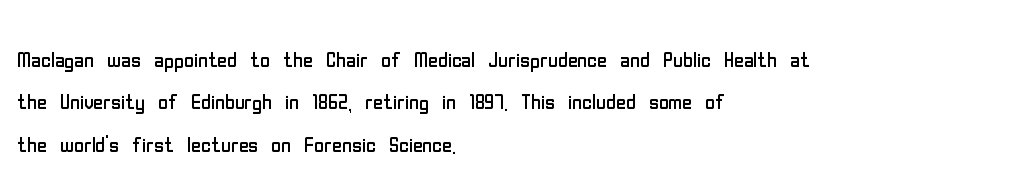
Q: Is the text bold? A: No.
Q: Is the text italic (slanted)? A: No, it is upright.
Q: Is the text underlined? A: No.
Q: How is the paragraph aligned? A: Left-aligned.
Q: Is the spacing between letters normal or unusually wide? A: Normal.
Q: Is the spacing between lines tight, normal or loose? A: Normal.
